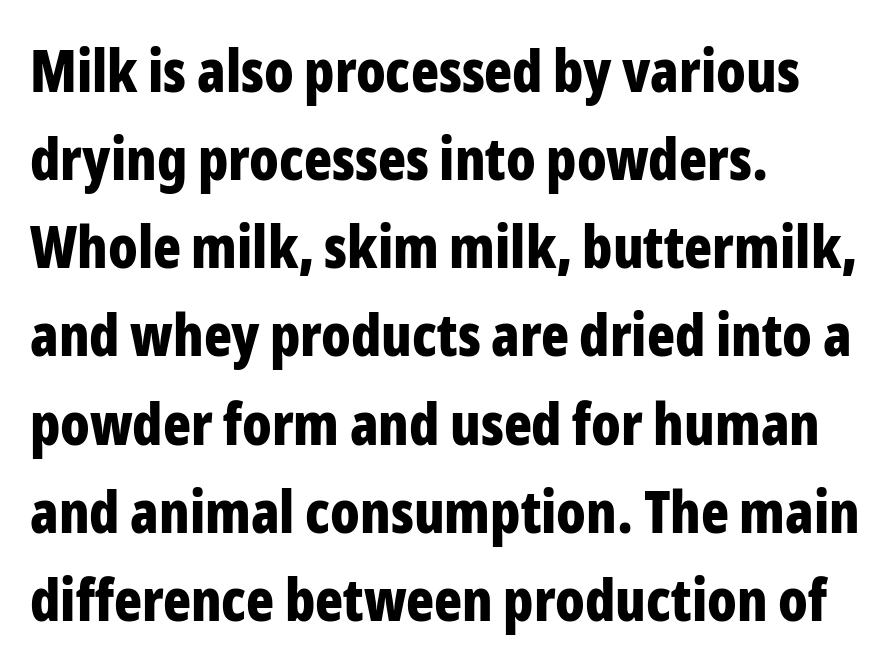
{"serif": "no", "italic": "no", "bold": "yes", "weight": "bold", "width": "condensed", "stroke_contrast": "low", "x_height": "medium", "monospaced": "no", "underline": "no", "align": "left", "line_spacing": "normal", "line_spacing_ratio": 1.52, "letter_spacing": "normal", "letter_spacing_em": 0.0, "glyph_px": 58}
